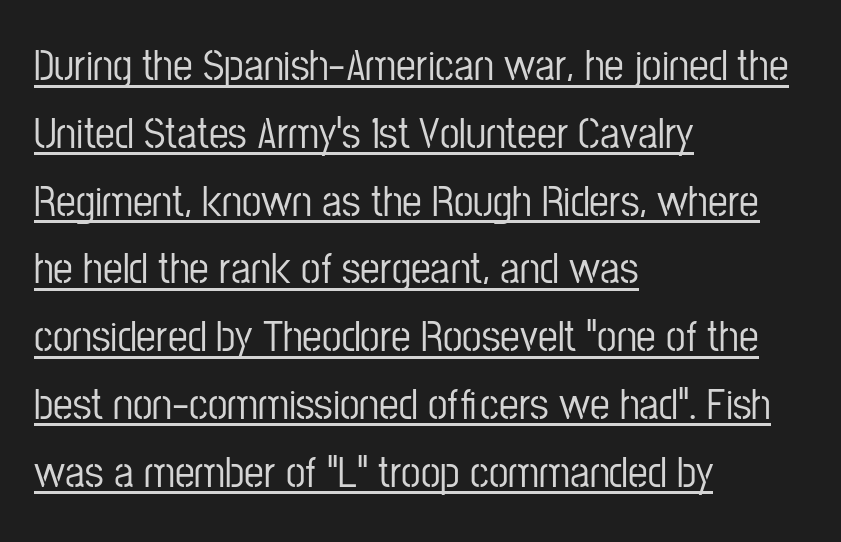
{"serif": "no", "italic": "no", "width": "condensed", "stroke_contrast": "low", "x_height": "medium", "monospaced": "no", "underline": "yes", "align": "left", "line_spacing": "normal", "line_spacing_ratio": 1.54, "letter_spacing": "normal", "letter_spacing_em": 0.0, "glyph_px": 44}
